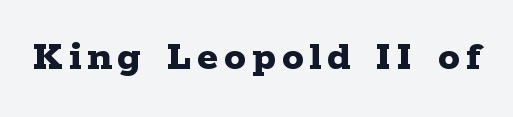
Classification — serif. Type without underlining. The passage shown is typed in a proportional face where columns would drift. Heavy, bold letterforms. In terms of posture, this sample is upright.
